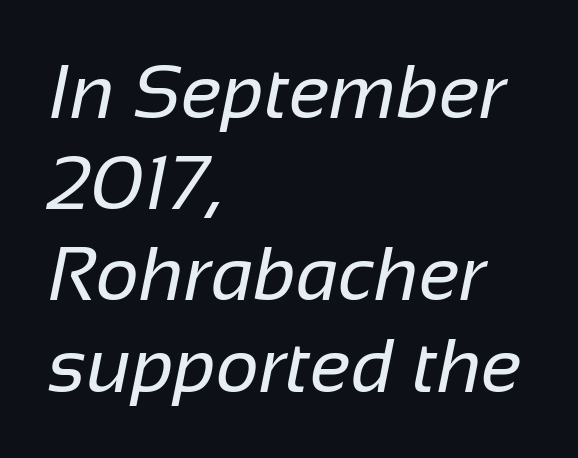
The image shows 76 px regular-weight sans-serif type; set left-aligned, line spacing 1.2x, normal letter spacing, not underlined; low stroke contrast and a medium x-height.
